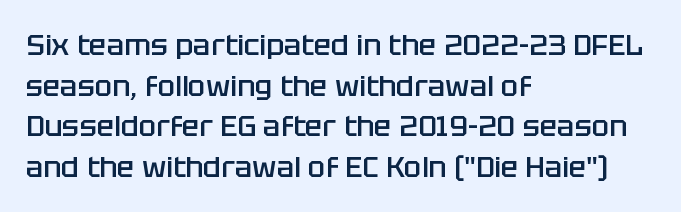
{"serif": "no", "italic": "no", "bold": "semi", "weight": "semibold", "width": "normal", "stroke_contrast": "low", "x_height": "large", "monospaced": "no", "underline": "no", "align": "left", "line_spacing": "normal", "line_spacing_ratio": 1.4, "letter_spacing": "normal", "letter_spacing_em": 0.0, "glyph_px": 29}
